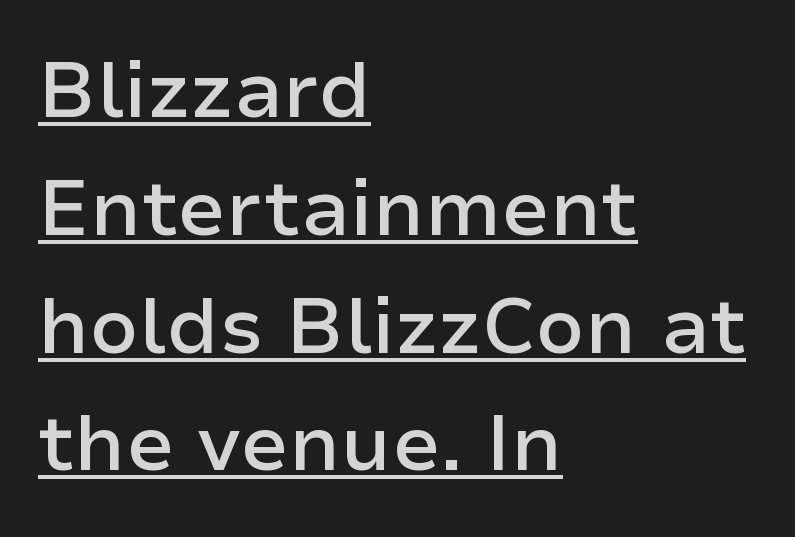
The passage shown is typed in a proportional face where columns would drift. A student would call this left alignment; a typographer would say flush left, rag right. Nope, no serifs anywhere on these letters. Firm but not heavy-handed strokes: this text is semibold. The gaps between neighbouring characters are ordinary and unremarkable. A typesetter would call this leading conventional body-copy spacing.
